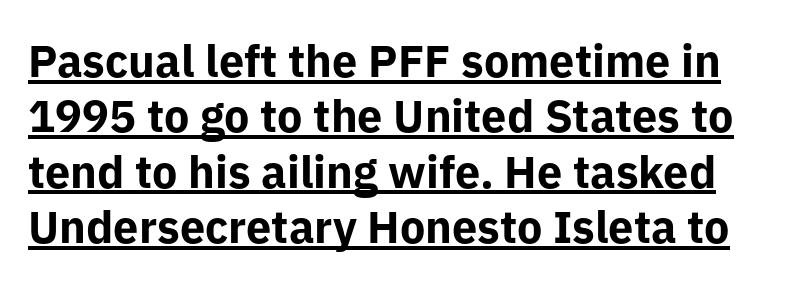
The passage shown is typed in a proportional face where columns would drift. Caption: standard tracking, unaltered. Typesetter's note: full bold, strokes at maximum text heaviness. Ordinary non-slanted type is in use. The letters carry no serifs — their stems end cleanly without finishing strokes. The glyphs are accompanied by a horizontal stroke just below them.
